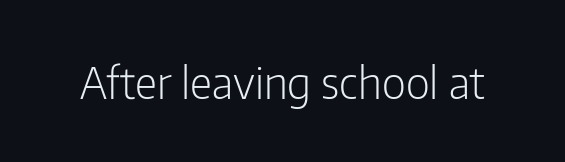
The image shows 44 px light, condensed sans-serif type, upright; set normal letter spacing, not underlined; low stroke contrast and a medium x-height.
